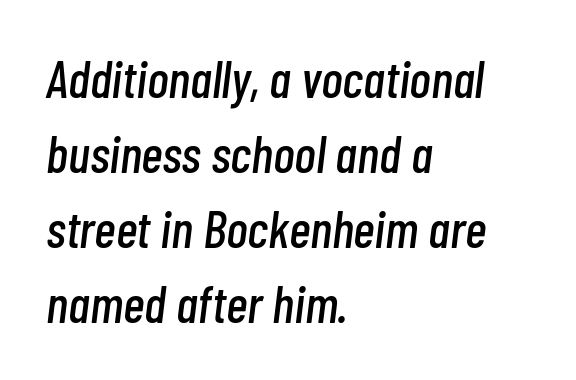
This sample has the flowing, uneven cadence of proportional lettering. These lines keep a tight, regular rhythm from letter to letter. The font's italic variant was chosen for this text. Nobody drew a line under any word here. Every row of glyphs begins at an identical x-position on the left. The line-height multiplier appears to be the usual default.
